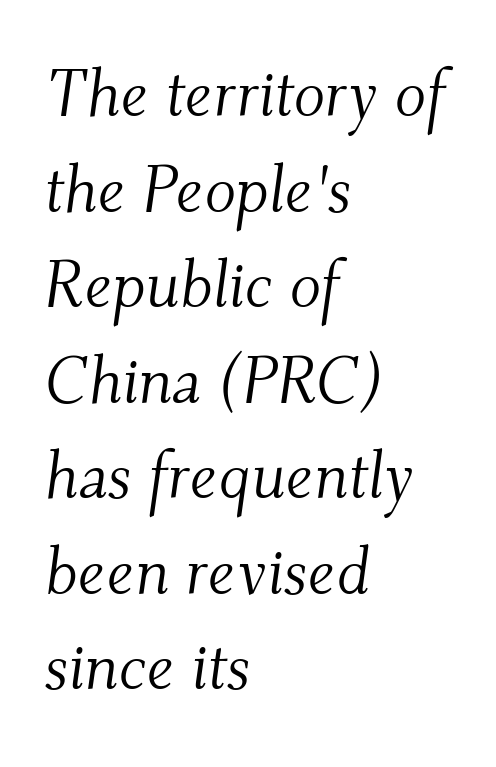
{"serif": "yes", "italic": "yes", "lean": "right", "slant_degrees": 9, "bold": "no", "weight": "light", "width": "normal", "stroke_contrast": "medium", "x_height": "small", "monospaced": "no", "underline": "no", "align": "left", "line_spacing": "normal", "line_spacing_ratio": 1.47, "letter_spacing": "normal", "letter_spacing_em": 0.0, "glyph_px": 65}
